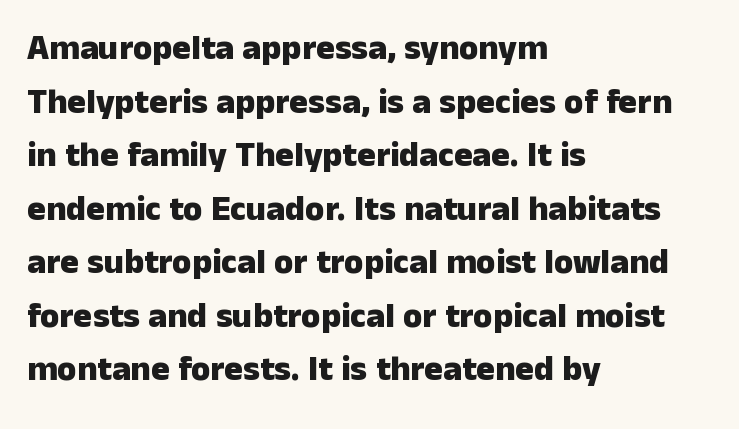
{"serif": "no", "italic": "no", "bold": "yes", "weight": "heavy", "width": "normal", "stroke_contrast": "low", "x_height": "medium", "monospaced": "no", "underline": "no", "align": "left", "line_spacing": "normal", "line_spacing_ratio": 1.53, "letter_spacing": "normal", "letter_spacing_em": 0.0, "glyph_px": 35}
